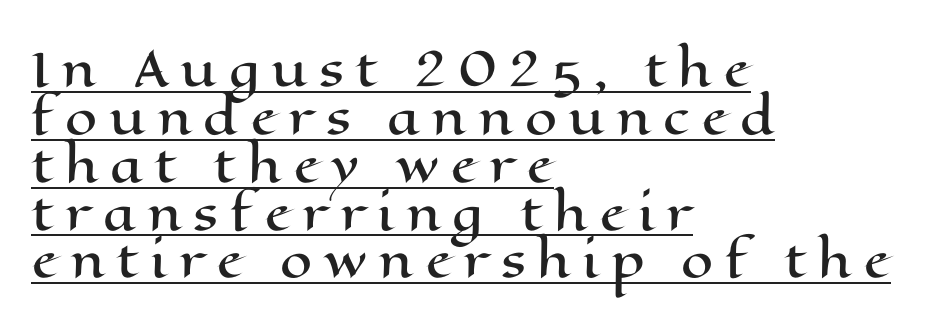
{"italic": "no", "width": "wide", "stroke_contrast": "high", "x_height": "medium", "monospaced": "no", "underline": "yes", "align": "left", "line_spacing": "tight", "line_spacing_ratio": 1.04, "letter_spacing": "wide", "letter_spacing_em": 0.25, "glyph_px": 46}
